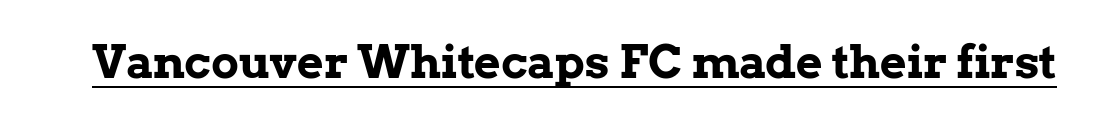
The image shows 46 px bold serif type, upright; set normal letter spacing, underlined; low stroke contrast and a medium x-height.
